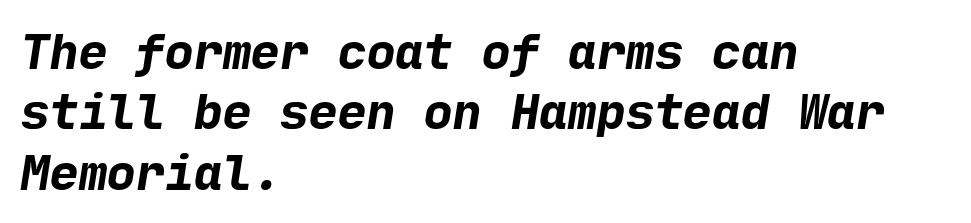
Short note: letters normally spaced. The lines are quadded left. Observe the absence of serifs on each vertical stroke in this sample. Strokes here are thick enough to call this a true bold. Lines of text with bare space underneath. Honestly, the row spacing looks completely unremarkable.
